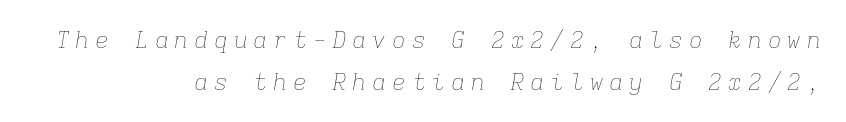
{"italic": "yes", "lean": "right", "slant_degrees": 9, "bold": "no", "underline": "no", "align": "right", "line_spacing_ratio": 1.81, "letter_spacing": "wide", "letter_spacing_em": 0.26, "glyph_px": 23}
